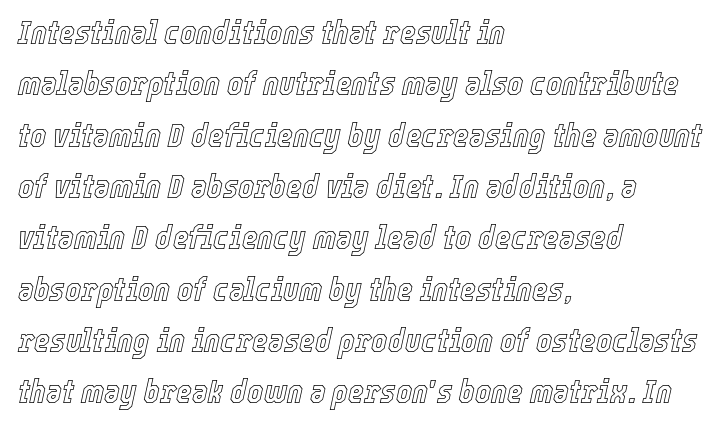
Leading matches the norm, producing a regular column. A typesetter would mark this as italic. Lines of text with bare space underneath. Default kerning and tracking; the words read as compact shapes. Horizontal alignment here is leftward, the default for most running prose.
